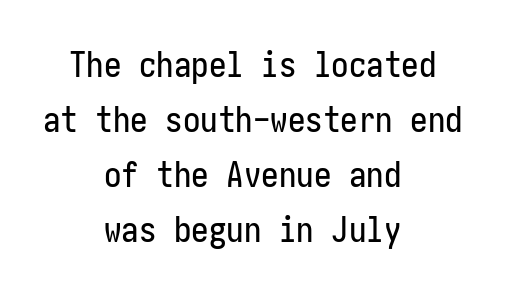
The image shows 35 px condensed sans-serif type, upright; set centered, normal line spacing (1.57x), normal letter spacing, not underlined; low stroke contrast and a medium x-height.
